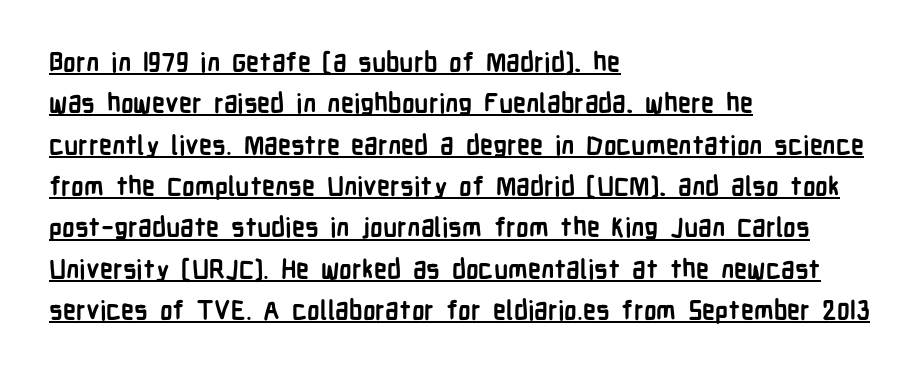
Q: Is the text bold? A: Yes.
Q: Is the text italic (slanted)? A: No, it is upright.
Q: Is the text underlined? A: Yes.
Q: How is the paragraph aligned? A: Left-aligned.
Q: Is the spacing between letters normal or unusually wide? A: Normal.
Q: Is the spacing between lines tight, normal or loose? A: Normal.
